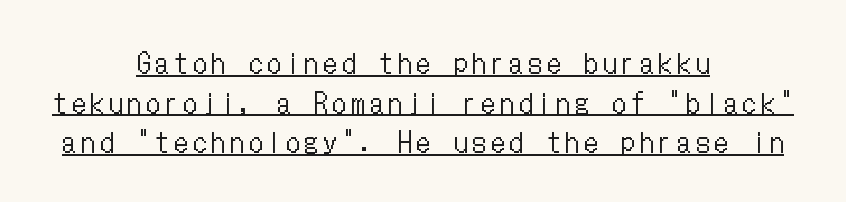
Q: Is the text bold? A: No.
Q: Is the text italic (slanted)? A: No, it is upright.
Q: Is the text underlined? A: Yes.
Q: How is the paragraph aligned? A: Centered.
Q: Is the spacing between lines tight, normal or loose? A: Normal.
